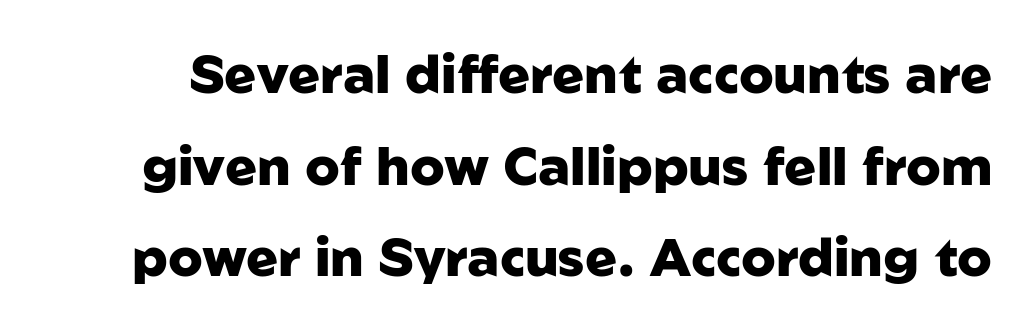
A typesetter would call this proportional, since set widths differ per character. Italic? Not at all — the glyphs are vertical. The strip under each line holds only bare page. Students, this is bold: see how much ink each stroke carries. Each letter's strokes conclude bluntly, with no projecting serifs.
